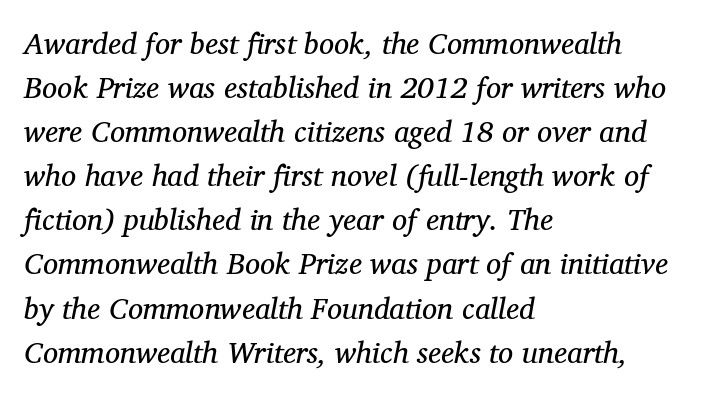
The image shows 30 px regular-weight serif type, italic (leaning right); set left-aligned, normal line spacing (1.47x), normal letter spacing, not underlined; medium stroke contrast and a medium x-height.
